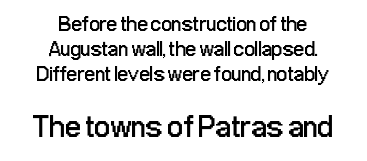
Centered paragraph, ragged on both sides. What kind of face is this? One without serifs — a sans. A typesetter would call this zero additional tracking. This layout puts the modest block above and the oversized block below. Do the characters align in a grid? No, the font is proportional. Rendered with straight, roman letterforms.
